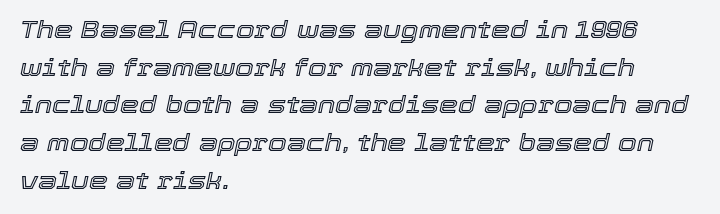
Beneath every word, the page is bare. A typesetter would call this leading conventional body-copy spacing. Glyph-to-glyph distance matches everyday printed text. The letters are slanted; this is an italic face.
